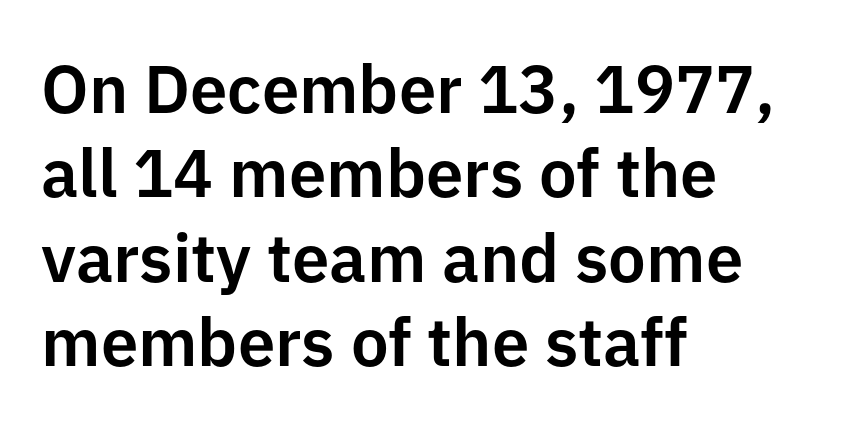
Q: Is the text italic (slanted)? A: No, it is upright.
Q: Is the typeface a serif or a sans-serif typeface? A: Sans-serif.
Q: Is the text underlined? A: No.
Q: How is the paragraph aligned? A: Left-aligned.
Q: Is the spacing between letters normal or unusually wide? A: Normal.
Q: Is the spacing between lines tight, normal or loose? A: Normal.
Q: Width (condensed, normal, or wide)? A: Normal.
Q: Stroke contrast? A: Low.
Q: x-height? A: Medium.
Q: Monospaced? A: No.
